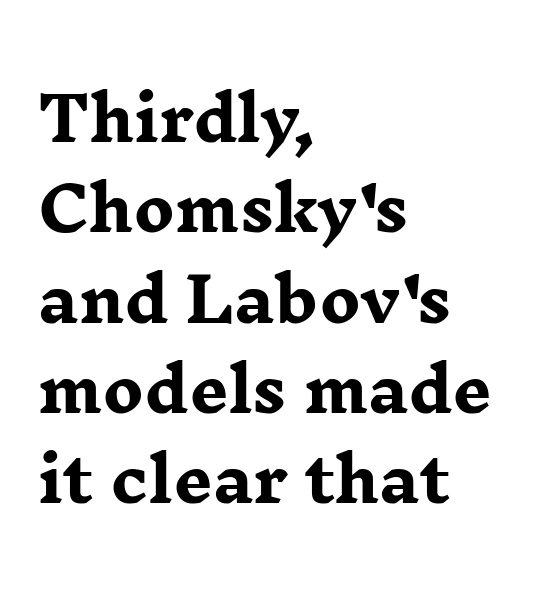
The characters display serif detailing at their extremities. Ascenders rise straight up at ninety degrees. The lines in this sample share a left origin and differ only in where they stop. The typesetting leans heavy: a genuine bold.
